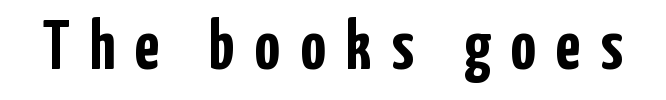
Q: Is the text bold? A: Yes.
Q: Is the text italic (slanted)? A: No, it is upright.
Q: Is the typeface a serif or a sans-serif typeface? A: Sans-serif.
Q: Is the text underlined? A: No.
Q: Is the spacing between letters normal or unusually wide? A: Unusually wide.
Q: Width (condensed, normal, or wide)? A: Condensed.
Q: Stroke contrast? A: Low.
Q: x-height? A: Medium.
Q: Monospaced? A: No.
